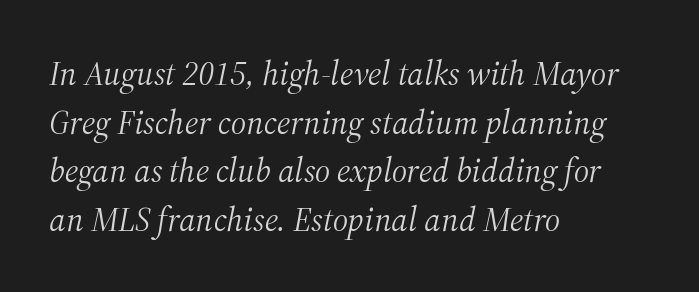
The image shows 34 px light serif type, italic (leaning right); set left-aligned, normal line spacing (1.43x), normal letter spacing, not underlined; medium stroke contrast and a medium x-height.
